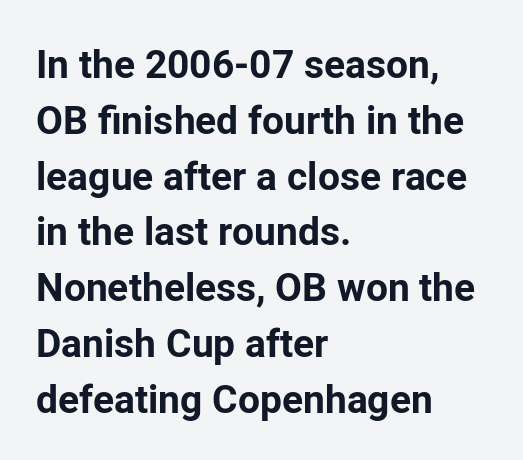
{"serif": "no", "italic": "no", "bold": "yes", "weight": "bold", "width": "normal", "stroke_contrast": "low", "x_height": "medium", "monospaced": "no", "underline": "no", "align": "left", "line_spacing": "normal", "line_spacing_ratio": 1.43, "letter_spacing": "normal", "letter_spacing_em": 0.0, "glyph_px": 39}
